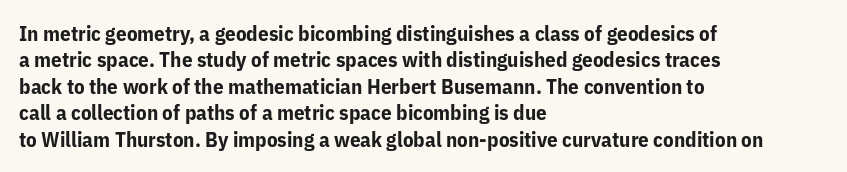
{"italic": "no", "bold": "yes", "underline": "no", "align": "left", "line_spacing": "normal", "line_spacing_ratio": 1.26, "letter_spacing": "normal", "letter_spacing_em": 0.0, "glyph_px": 21}
